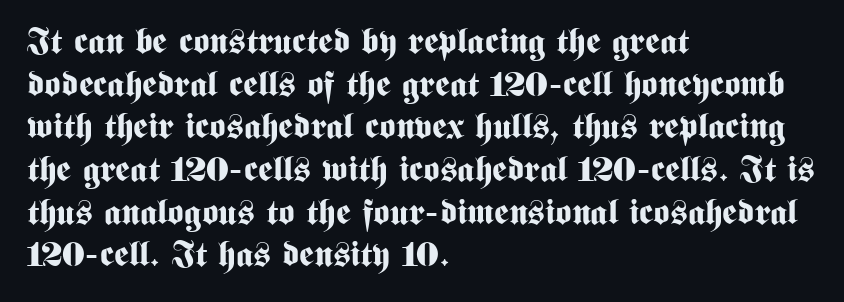
Does the copy run flush right? No — it runs flush left. Here the designer chose a conventional face with non-uniform glyph widths. Regarding serifs, this sample does without them. Strokes here are thick enough to call this a true bold. Unlike italic type, these characters show no tilt at all.
